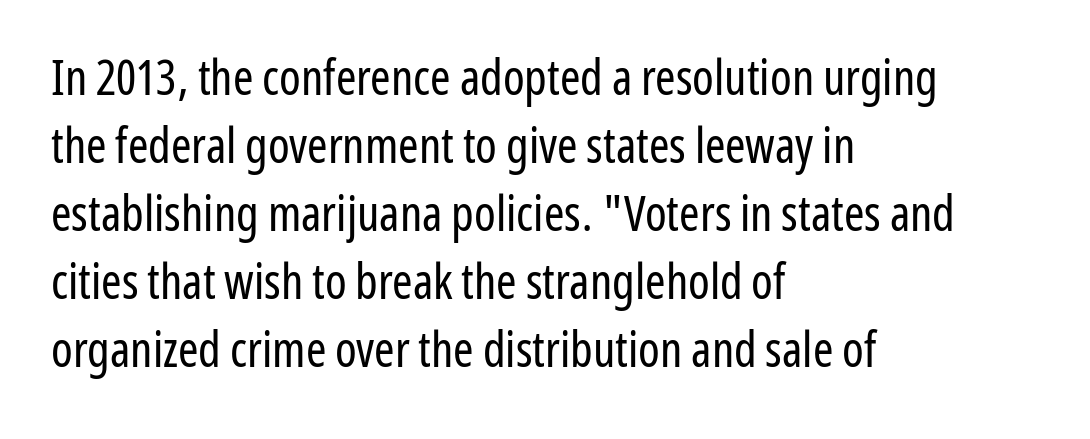
{"serif": "no", "italic": "no", "bold": "no", "weight": "regular", "width": "condensed", "stroke_contrast": "low", "x_height": "medium", "monospaced": "no", "underline": "no", "align": "left", "line_spacing": "normal", "line_spacing_ratio": 1.39, "letter_spacing": "normal", "letter_spacing_em": 0.0, "glyph_px": 49}
